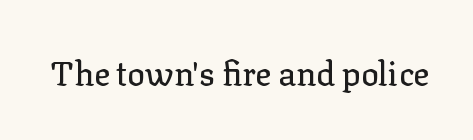
What stands out about the letter spacing? Nothing — it is the standard amount. Note the varied advance widths — an 'i' is clearly narrower than an 'm'. A clean baseline with only descenders dipping below it. Regarding serifs, this sample has them. If you drew a line through each stem, it would be perfectly vertical.
